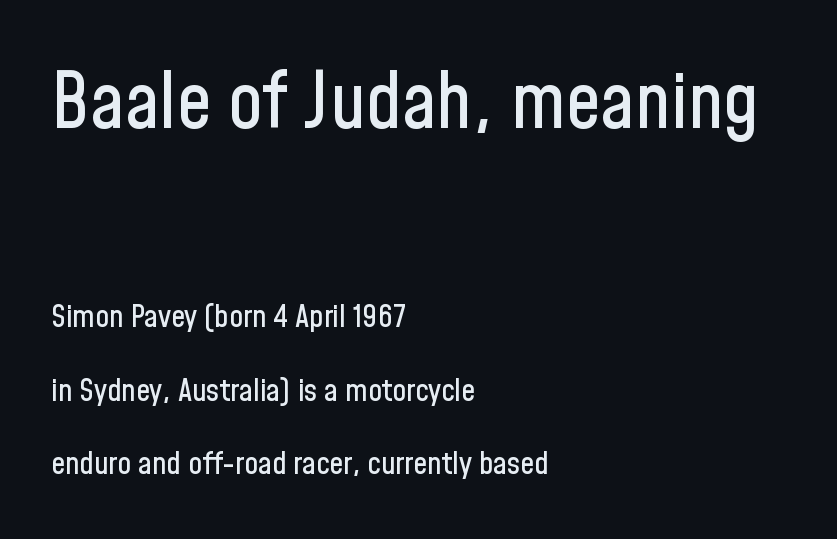
The image shows 77 px condensed sans-serif type, upright; set left-aligned, loose line spacing (2.38x), normal letter spacing, not underlined; the first (top) block is 2.48x larger; low stroke contrast and a medium x-height.
